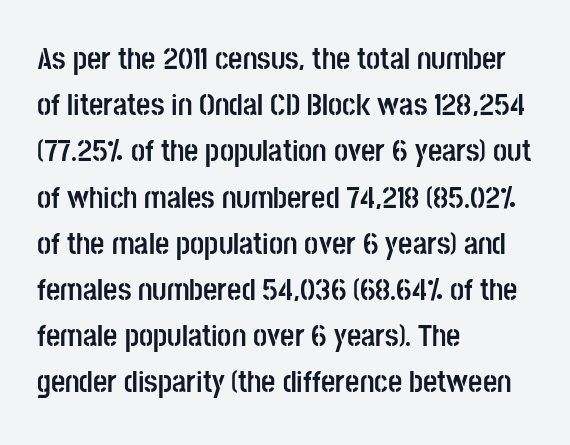
The image shows 31 px semibold, condensed sans-serif type, upright; set left-aligned, normal line spacing (1.49x), normal letter spacing, not underlined; low stroke contrast and a large x-height.
